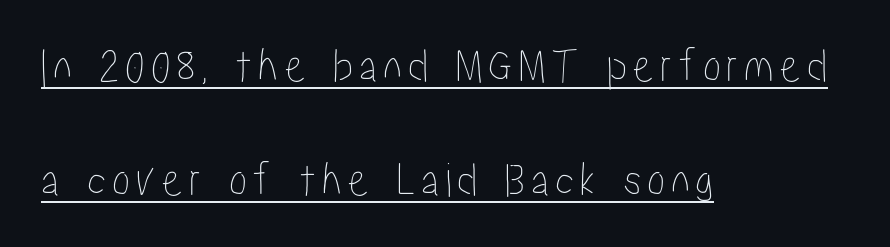
Reading down the column, the eye jumps a long way to each next line. Which margin do the lines hug? The left one — the right edge is uneven. In terms of posture, this sample is upright. The face used here appears with an underline applied.
